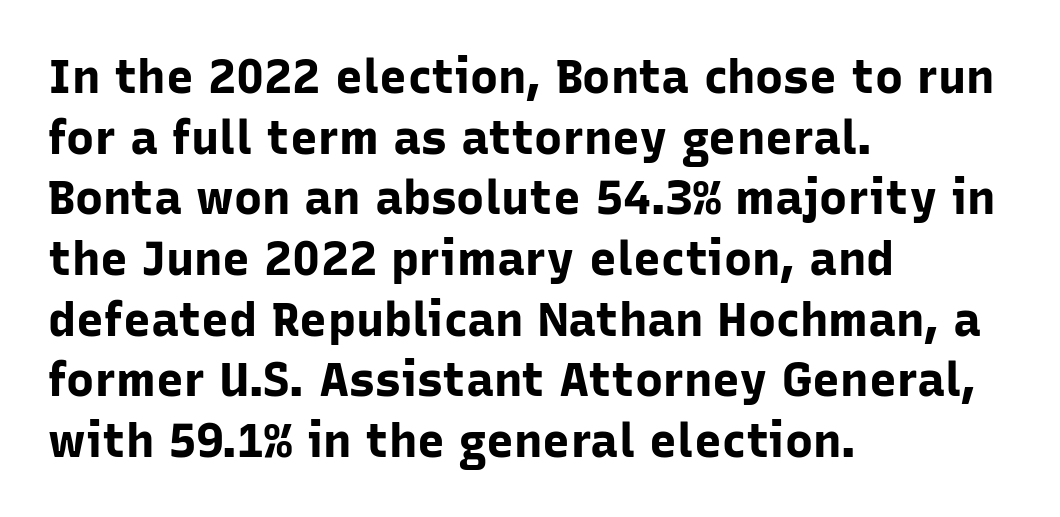
{"serif": "no", "italic": "no", "bold": "yes", "weight": "bold", "width": "normal", "stroke_contrast": "low", "x_height": "medium", "monospaced": "no", "underline": "no", "align": "left", "line_spacing": "normal", "line_spacing_ratio": 1.29, "letter_spacing": "normal", "letter_spacing_em": 0.0, "glyph_px": 47}
